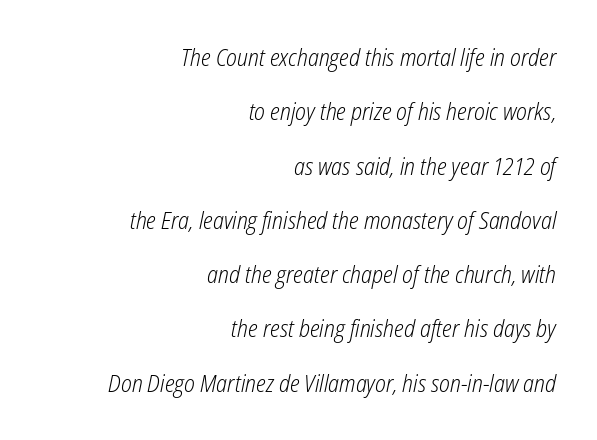
{"italic": "yes", "lean": "right", "slant_degrees": 12, "bold": "no", "underline": "no", "align": "right", "line_spacing": "loose", "line_spacing_ratio": 2.36, "letter_spacing": "normal", "letter_spacing_em": 0.0, "glyph_px": 23}
